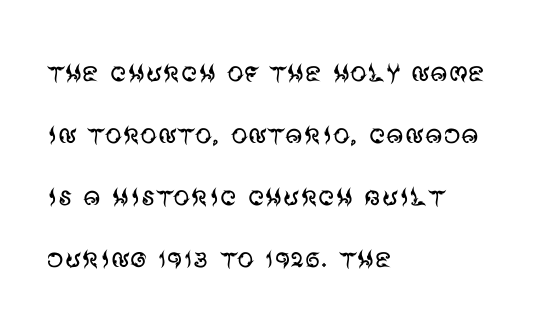
The image shows 34 px regular-weight sans-serif type, upright; set left-aligned, line spacing 1.82x, normal letter spacing, not underlined; medium stroke contrast and a large x-height.
